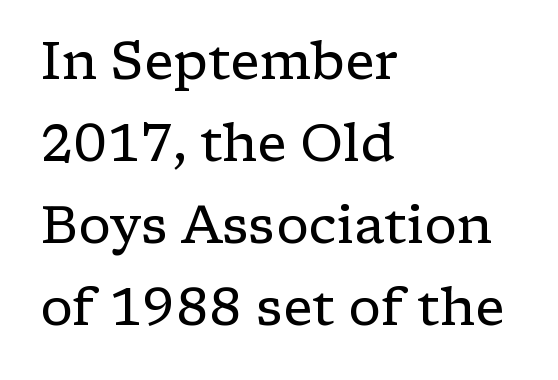
Q: Is the text bold? A: No.
Q: Is the text italic (slanted)? A: No, it is upright.
Q: Is the typeface a serif or a sans-serif typeface? A: Serif.
Q: Is the text underlined? A: No.
Q: How is the paragraph aligned? A: Left-aligned.
Q: Is the spacing between letters normal or unusually wide? A: Normal.
Q: Is the spacing between lines tight, normal or loose? A: Normal.
Q: Width (condensed, normal, or wide)? A: Wide.
Q: Stroke contrast? A: Low.
Q: x-height? A: Medium.
Q: Monospaced? A: No.
